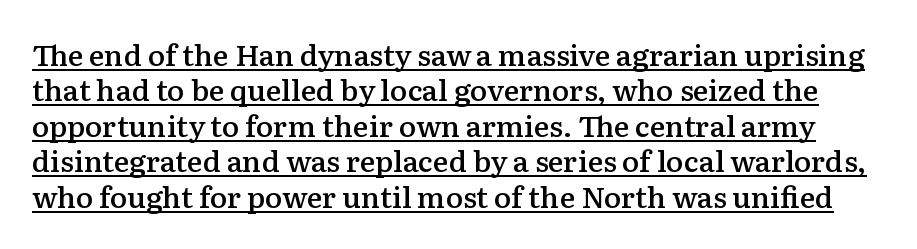
The image shows 29 px semibold serif type, upright; set line spacing 1.22x, normal letter spacing, underlined; medium stroke contrast and a medium x-height.
